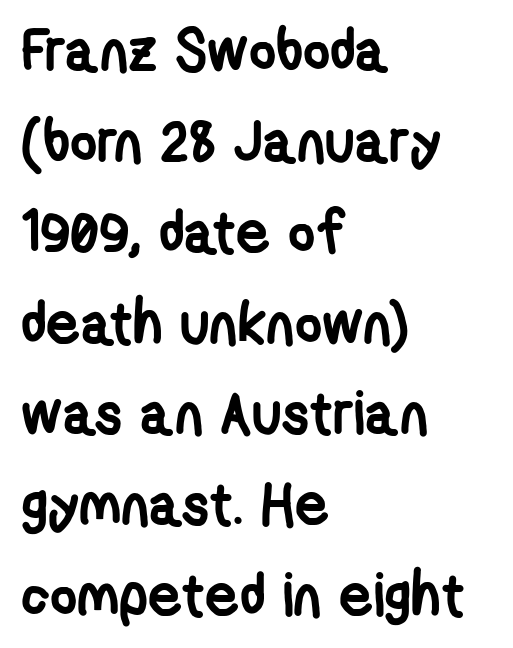
The image shows 59 px semibold, condensed sans-serif type; set left-aligned, normal line spacing (1.54x), normal letter spacing, not underlined; low stroke contrast and a medium x-height.
